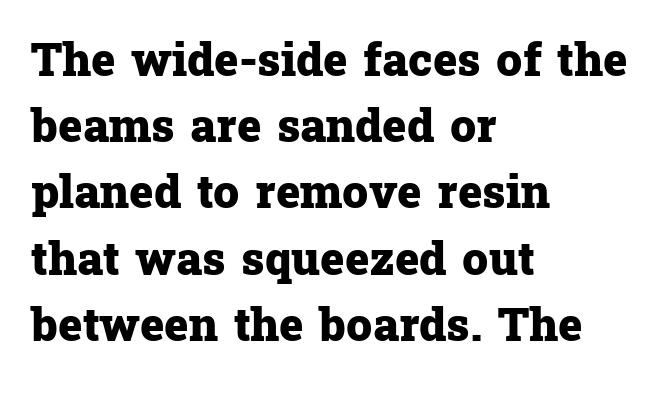
{"serif": "yes", "italic": "no", "bold": "yes", "weight": "heavy", "width": "normal", "stroke_contrast": "low", "x_height": "medium", "monospaced": "no", "underline": "no", "align": "left", "line_spacing": "normal", "line_spacing_ratio": 1.44, "letter_spacing": "normal", "letter_spacing_em": 0.0, "glyph_px": 46}
